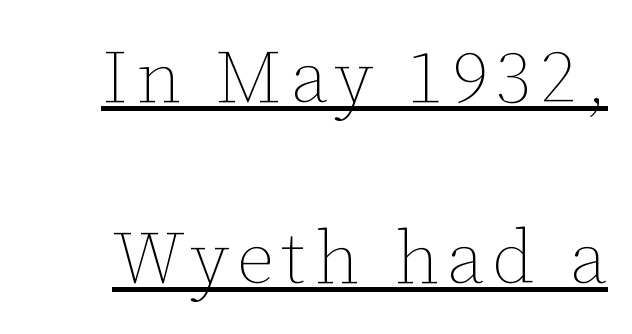
Ordinary non-slanted type is in use. Like a heading marked for emphasis, these lines bear an underscore. This sample trades compactness for vertical openness between lines. These lines are rendered in a variable-pitch font. Ink coverage per letter is moderate at most.
